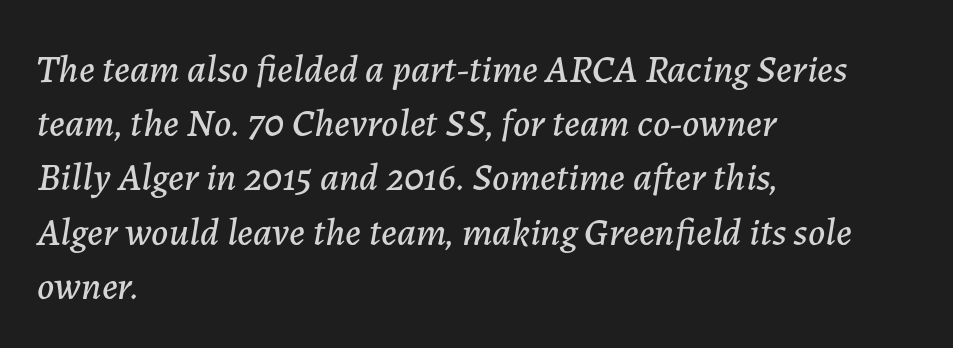
The image shows 39 px text type, italic (leaning right); set left-aligned, normal line spacing (1.39x), normal letter spacing, not underlined; low stroke contrast and a medium x-height.
